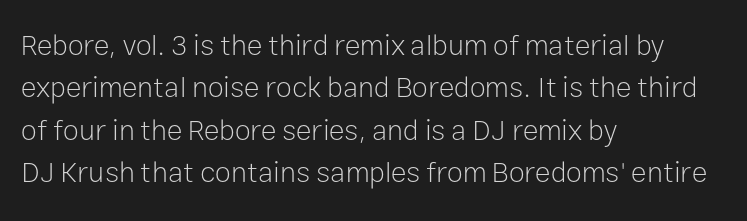
{"serif": "no", "italic": "no", "bold": "no", "weight": "light", "width": "normal", "stroke_contrast": "low", "x_height": "medium", "monospaced": "no", "underline": "no", "align": "left", "line_spacing": "normal", "line_spacing_ratio": 1.46, "letter_spacing": "normal", "letter_spacing_em": 0.0, "glyph_px": 29}
